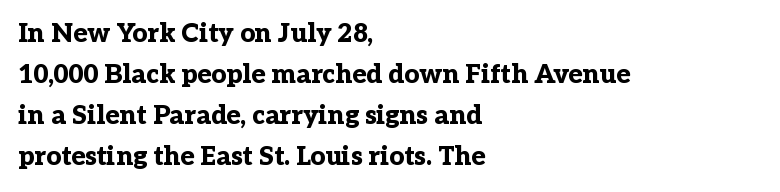
Q: Is the text bold? A: Yes.
Q: Is the text italic (slanted)? A: No, it is upright.
Q: Is the text underlined? A: No.
Q: How is the paragraph aligned? A: Left-aligned.
Q: Is the spacing between letters normal or unusually wide? A: Normal.
Q: Is the spacing between lines tight, normal or loose? A: Normal.
